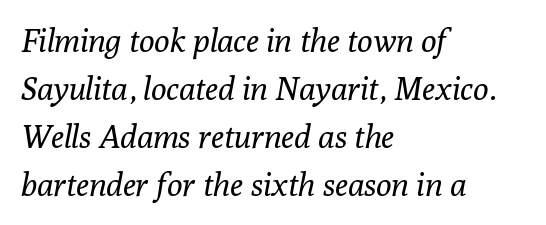
Q: Is the text bold? A: No.
Q: Is the text italic (slanted)? A: Yes, it leans right by about 10 degrees.
Q: Is the typeface a serif or a sans-serif typeface? A: Serif.
Q: Is the text underlined? A: No.
Q: How is the paragraph aligned? A: Left-aligned.
Q: Is the spacing between letters normal or unusually wide? A: Normal.
Q: Is the spacing between lines tight, normal or loose? A: Normal.
Q: Width (condensed, normal, or wide)? A: Normal.
Q: Stroke contrast? A: Low.
Q: x-height? A: Medium.
Q: Monospaced? A: No.
